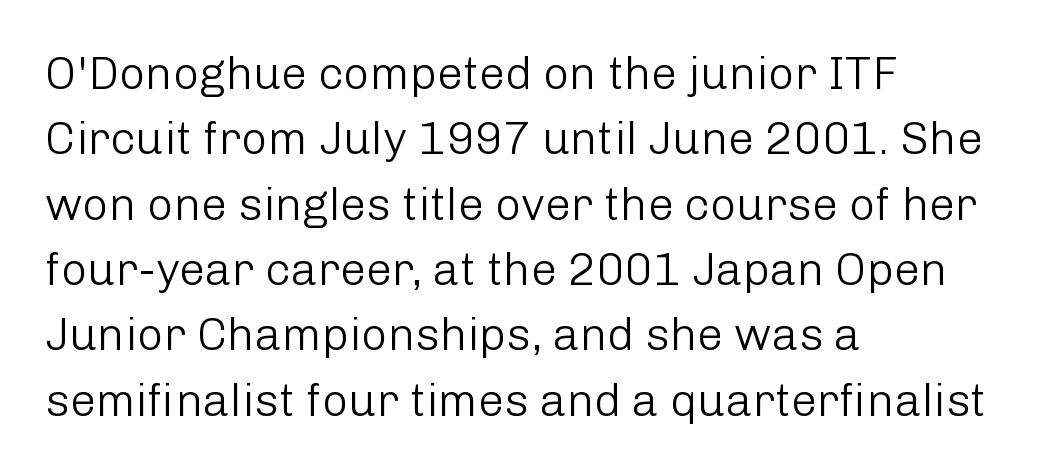
{"serif": "no", "italic": "no", "bold": "no", "weight": "light", "width": "normal", "stroke_contrast": "low", "x_height": "medium", "monospaced": "no", "underline": "no", "align": "left", "line_spacing": "normal", "line_spacing_ratio": 1.42, "letter_spacing": "normal", "letter_spacing_em": 0.0, "glyph_px": 46}
